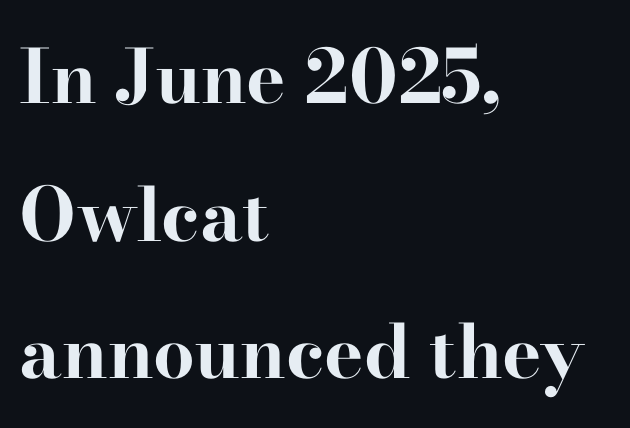
Here the designer chose a conventional face with non-uniform glyph widths. Summary of weight: heavy, a full bold. Does the type have serifs? Yes, each stem ends in a small foot. Teacher's note: observe the even left margin — that is flush-left alignment. Does extra space separate the letters? No, they use regular spacing. The lettering stays uniformly vertical, giving the passage a roman look.
